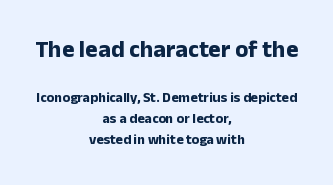
This rendering features lettering with no underline. When letters stand straight like this, we call the style roman or upright. Students, observe: this is what conventionally led text looks like. Pretty heavy lettering here — definitely bold. Look at the tracking — it's just the regular setting, nothing added. The compositor balanced each line on the midline.
